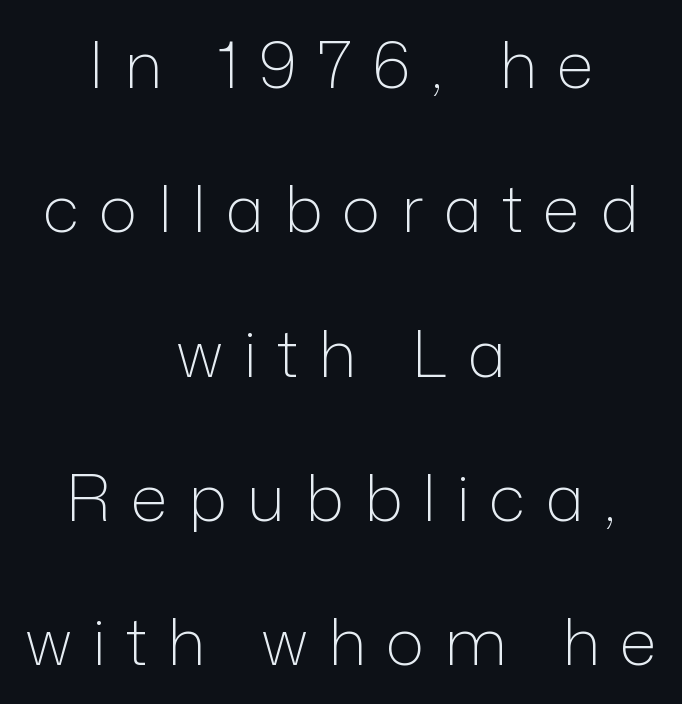
The image shows 65 px light sans-serif type, upright; set centered, loose line spacing (2.22x), unusually wide letter spacing (+0.31 em), not underlined; low stroke contrast and a medium x-height.
